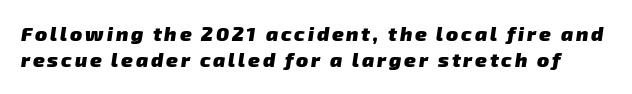
Check under the words: just untouched page. Each new line begins a customary step beneath the previous one. Typographic density is high because the face is bold.
